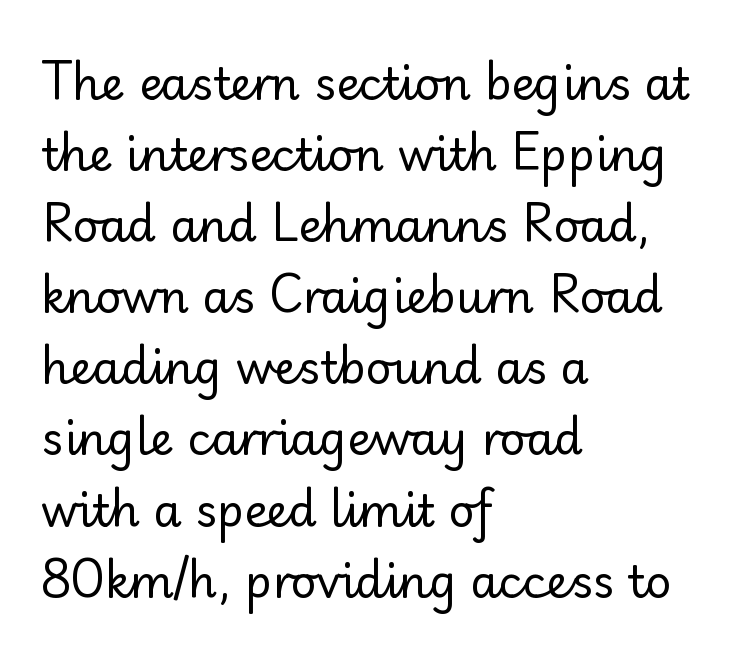
Leading: standard. If you drew a ruler down the left edge, every line would touch it. Letters rest on an invisible, unmarked baseline. The passage shown has conventional tracking throughout.
